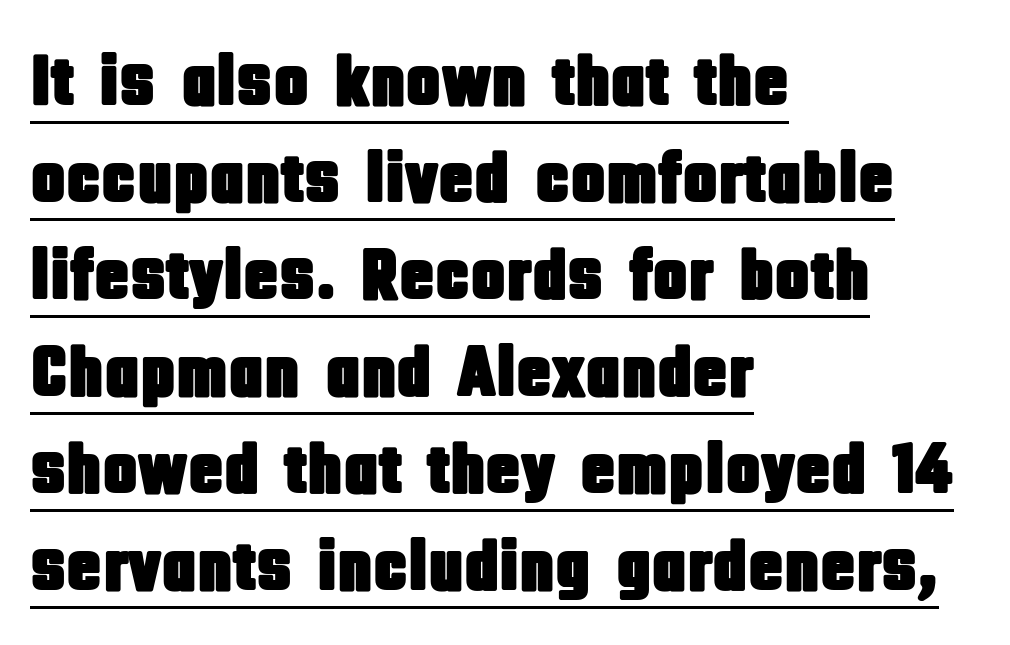
Q: Is the text italic (slanted)? A: No, it is upright.
Q: Is the typeface a serif or a sans-serif typeface? A: Sans-serif.
Q: Is the text underlined? A: Yes.
Q: How is the paragraph aligned? A: Left-aligned.
Q: Is the spacing between letters normal or unusually wide? A: Normal.
Q: Is the spacing between lines tight, normal or loose? A: Normal.
Q: Width (condensed, normal, or wide)? A: Condensed.
Q: Stroke contrast? A: Low.
Q: x-height? A: Large.
Q: Monospaced? A: No.
